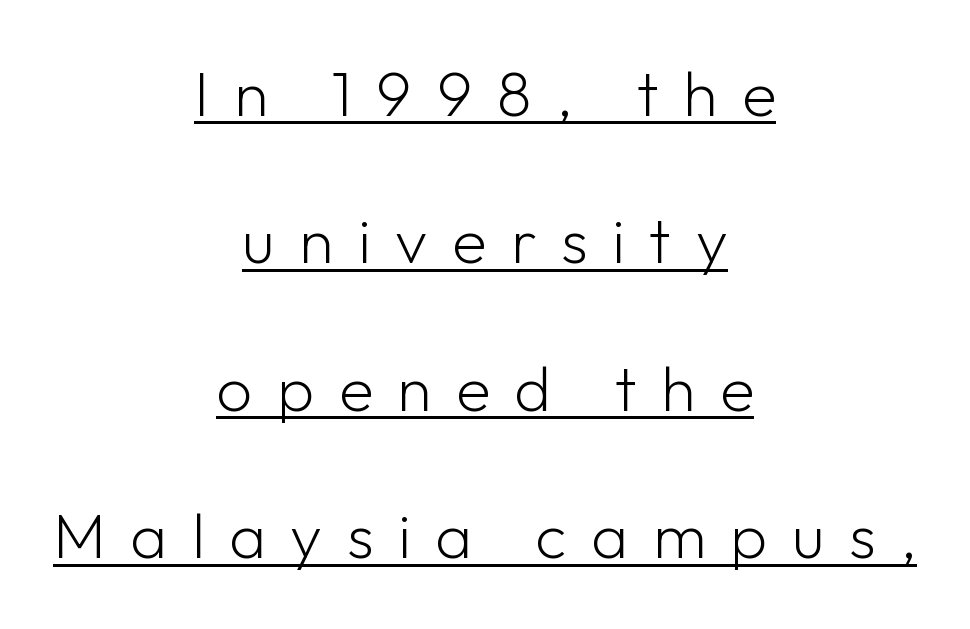
The image shows 63 px light sans-serif type, upright; set centered, loose line spacing (2.34x), unusually wide letter spacing (+0.39 em), underlined; low stroke contrast and a medium x-height.
